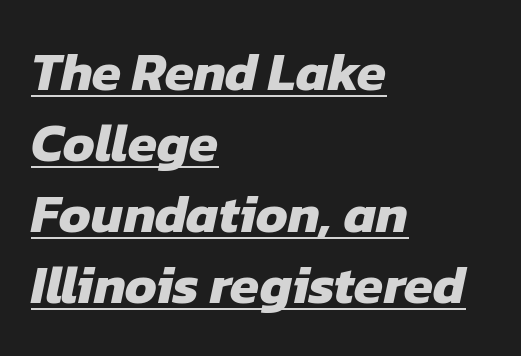
{"serif": "no", "bold": "yes", "weight": "heavy", "width": "normal", "stroke_contrast": "low", "x_height": "medium", "monospaced": "no", "underline": "yes", "align": "left", "line_spacing": "normal", "line_spacing_ratio": 1.34, "letter_spacing": "normal", "letter_spacing_em": 0.0, "glyph_px": 53}
